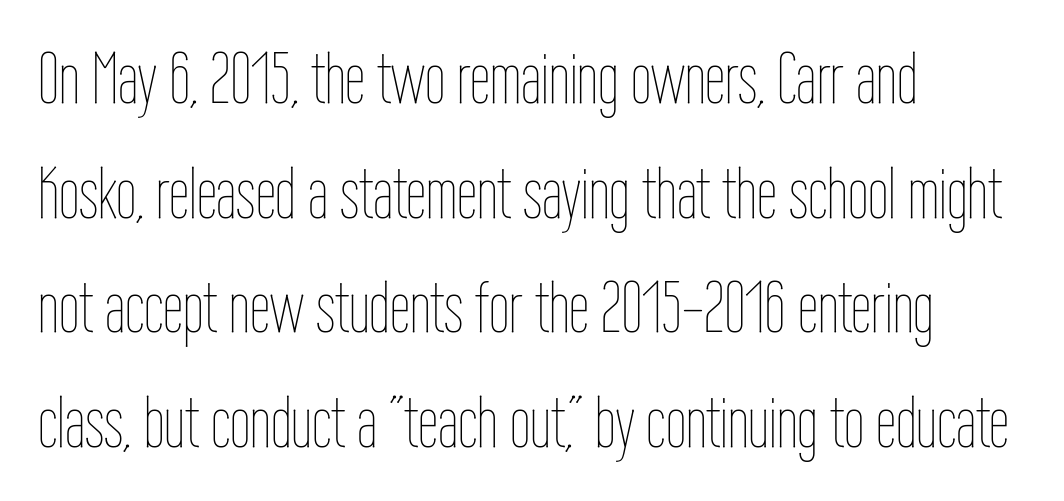
Q: Is the text bold? A: No.
Q: Is the text italic (slanted)? A: No, it is upright.
Q: Is the text underlined? A: No.
Q: How is the paragraph aligned? A: Left-aligned.
Q: Is the spacing between letters normal or unusually wide? A: Normal.
Q: Is the spacing between lines tight, normal or loose? A: Normal.
Q: Width (condensed, normal, or wide)? A: Condensed.
Q: Stroke contrast? A: Low.
Q: x-height? A: Medium.
Q: Monospaced? A: No.
